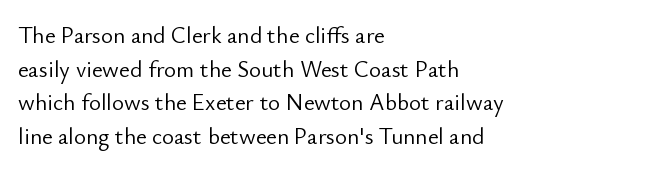
The image shows 23 px text type, upright; set left-aligned, normal line spacing (1.46x), normal letter spacing, not underlined.
